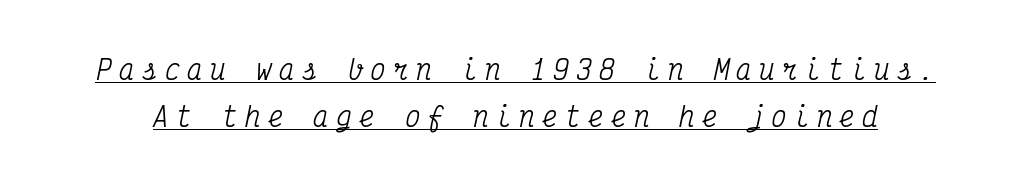
The image shows 26 px text type, italic (leaning right); set line spacing 1.81x, unusually wide letter spacing (+0.28 em), underlined.
